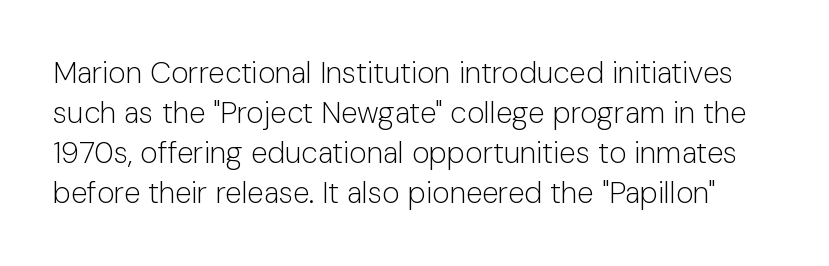
Q: Is the text bold? A: No.
Q: Is the text italic (slanted)? A: No, it is upright.
Q: Is the typeface a serif or a sans-serif typeface? A: Sans-serif.
Q: Is the text underlined? A: No.
Q: Is the spacing between letters normal or unusually wide? A: Normal.
Q: Is the spacing between lines tight, normal or loose? A: Normal.
Q: Width (condensed, normal, or wide)? A: Normal.
Q: Stroke contrast? A: Low.
Q: x-height? A: Medium.
Q: Monospaced? A: No.
